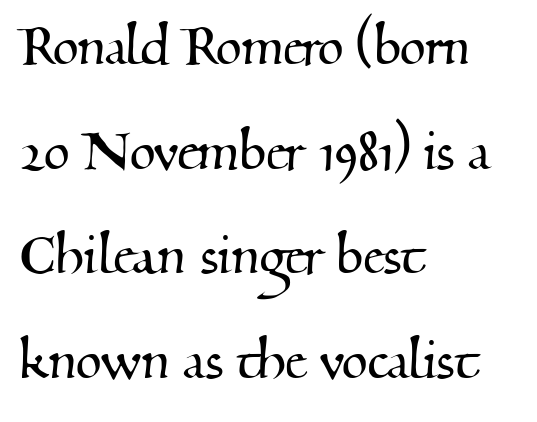
{"serif": "yes", "width": "normal", "stroke_contrast": "medium", "x_height": "small", "monospaced": "no", "underline": "no", "align": "left", "line_spacing": "normal", "line_spacing_ratio": 1.56, "letter_spacing": "normal", "letter_spacing_em": 0.0, "glyph_px": 67}
